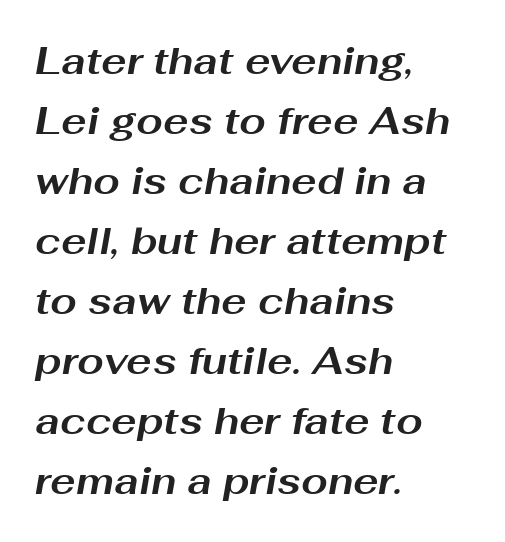
The image shows 38 px bold, wide type, italic (leaning right); set left-aligned, normal line spacing (1.58x), normal letter spacing, not underlined; medium stroke contrast and a medium x-height.
